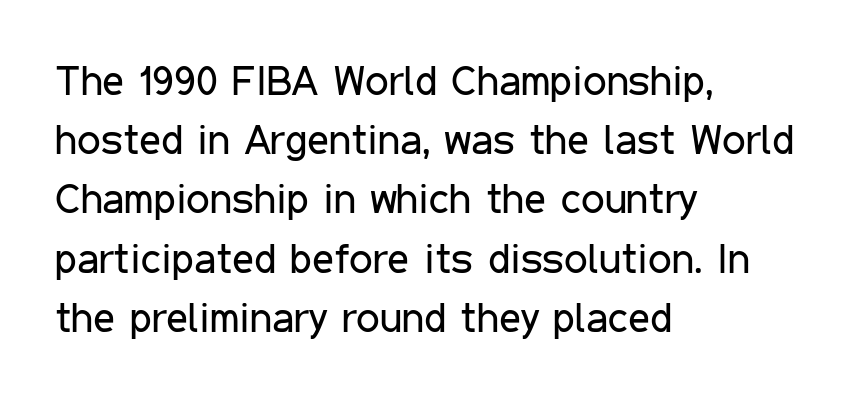
The image shows 42 px regular-weight, condensed sans-serif type, upright; set left-aligned, normal line spacing (1.41x), normal letter spacing, not underlined; low stroke contrast and a medium x-height.
